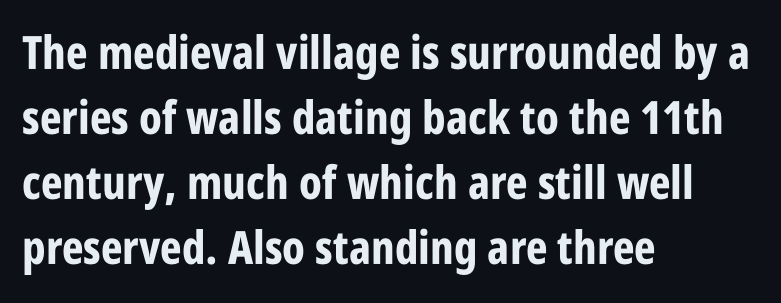
A normal amount of white space separates one row of letters from the next. The compositor pushed each line to the left boundary. Default kerning and tracking; the words read as compact shapes. Type without underlining. Heavy-handed strokes throughout: this text is bold. Classification — sans serif.
